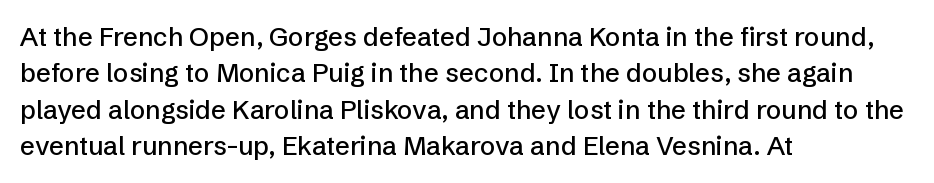
{"italic": "no", "underline": "no", "align": "left", "line_spacing": "normal", "line_spacing_ratio": 1.4, "letter_spacing": "normal", "letter_spacing_em": 0.0, "glyph_px": 26}
